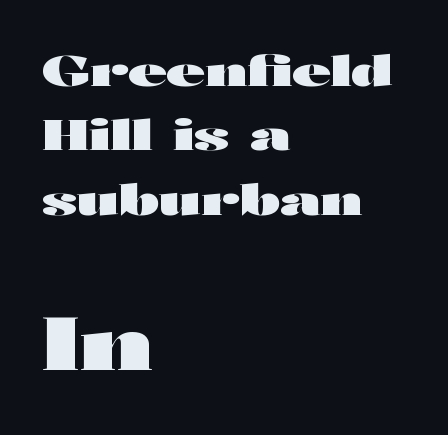
The image shows 73 px heavy, wide type, upright; set left-aligned, normal line spacing (1.53x), normal letter spacing, not underlined; the second (bottom) block is 1.74x larger; high stroke contrast and a medium x-height.
